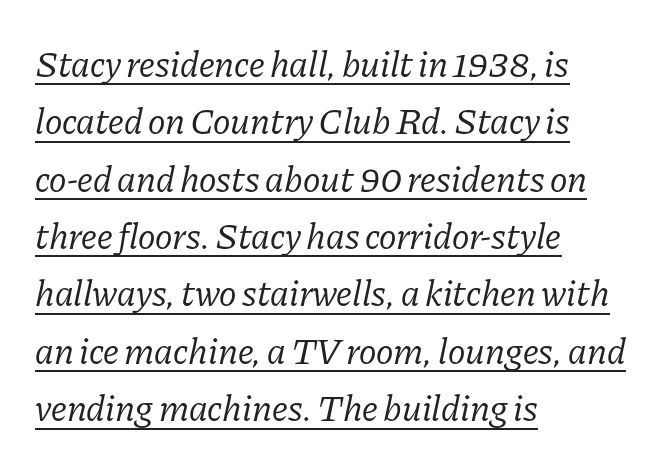
The image shows 37 px regular-weight serif type, italic (leaning right); set left-aligned, normal line spacing (1.55x), normal letter spacing, underlined; low stroke contrast and a medium x-height.
